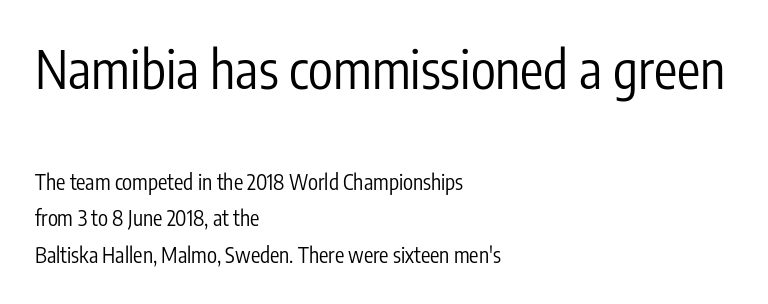
Q: Is the text bold? A: No.
Q: Is the text italic (slanted)? A: No, it is upright.
Q: Is the typeface a serif or a sans-serif typeface? A: Sans-serif.
Q: Is the text underlined? A: No.
Q: How is the paragraph aligned? A: Left-aligned.
Q: Is the spacing between letters normal or unusually wide? A: Normal.
Q: Which block of text is set in a larger size, the first (top) or the second (bottom)? A: The first (top) one.
Q: Width (condensed, normal, or wide)? A: Condensed.
Q: Stroke contrast? A: Low.
Q: x-height? A: Medium.
Q: Monospaced? A: No.
